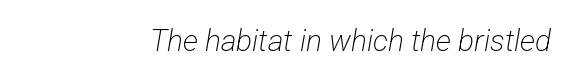
The image shows 30 px light, condensed sans-serif type; set normal letter spacing, not underlined; low stroke contrast and a medium x-height.
